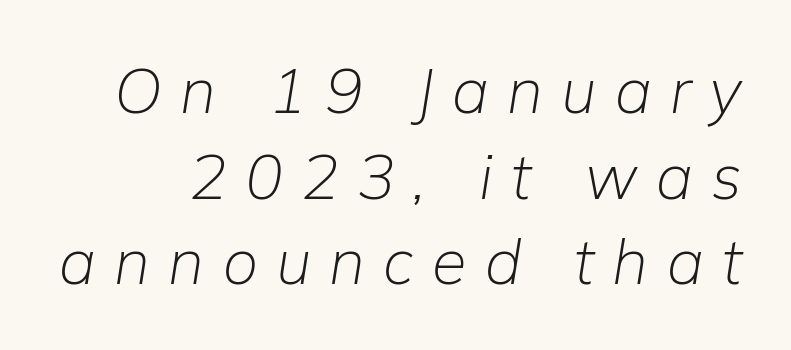
The letters look calm and open, with moderate or lighter stems. Each letter keeps its own natural width here, so spacing adapts to shape. In terms of posture, this sample is oblique. Letter spacing: wide. Regular leading.
